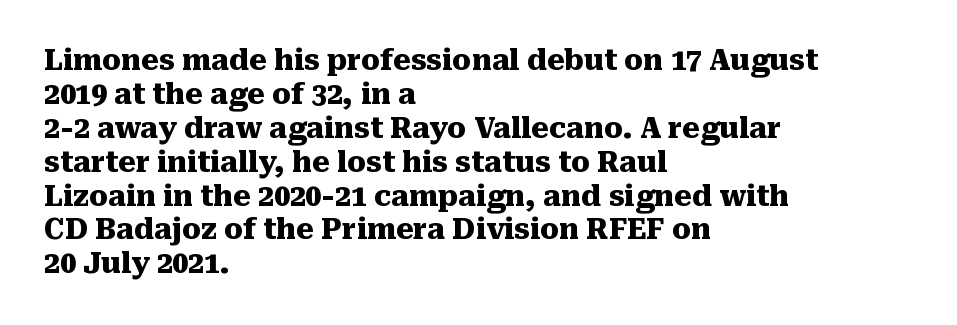
Students, this is bold: see how much ink each stroke carries. Designer's note — italics off, roman on. The passage shown is typeset with a serif family. These lines are set flush left with a ragged right edge.
